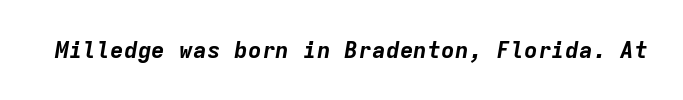
The image shows 23 px bold type, italic (leaning right); set normal letter spacing, not underlined.
